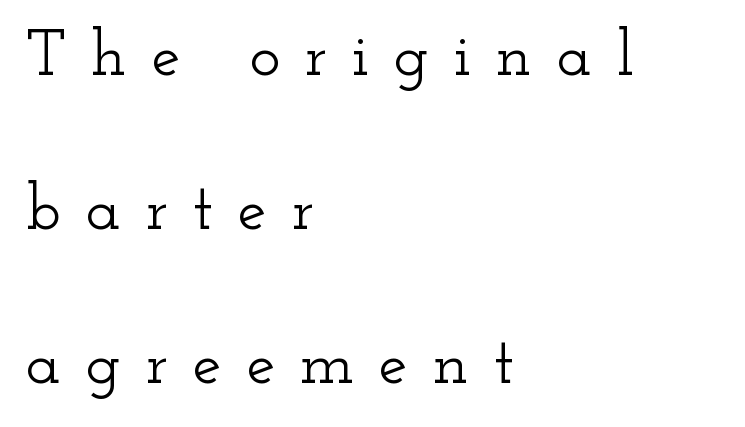
Font category for this specimen: serif. Leading is clearly above the norm, producing a sparse column. The horizontal fit of the characters is loose and conspicuously gappy. The lines are quadded left. The lettering holds an erect, upright posture throughout. The rendering uses natural spacing where letterforms have individual widths.
